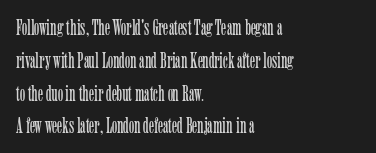
Q: Is the text bold? A: No.
Q: Is the text italic (slanted)? A: No, it is upright.
Q: Is the text underlined? A: No.
Q: How is the paragraph aligned? A: Left-aligned.
Q: Is the spacing between letters normal or unusually wide? A: Normal.
Q: Is the spacing between lines tight, normal or loose? A: Normal.
